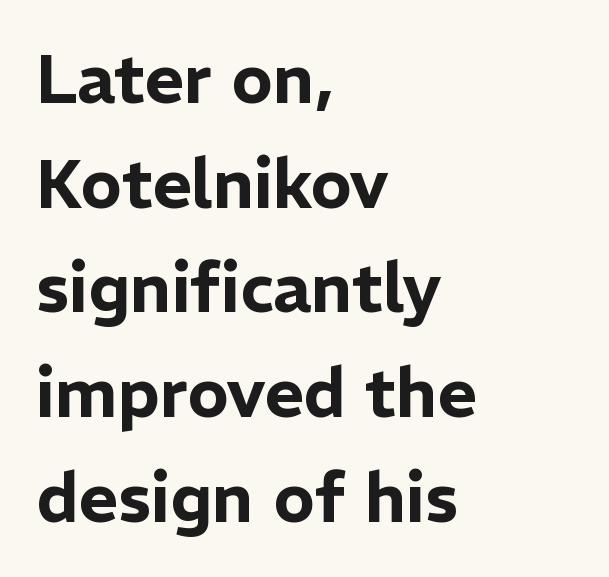
{"serif": "no", "italic": "no", "width": "normal", "stroke_contrast": "low", "x_height": "medium", "monospaced": "no", "underline": "no", "align": "left", "line_spacing": "normal", "line_spacing_ratio": 1.54, "letter_spacing": "normal", "letter_spacing_em": 0.0, "glyph_px": 68}
